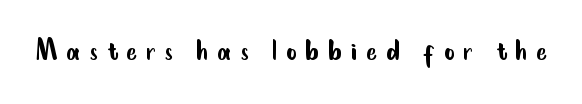
Is the type heavy? It reads as light-to-regular instead. Here the designer chose a conventional face with non-uniform glyph widths. Words appear elongated and porous because spacing is wide. No italicization has been applied; the sample stays upright. No feet cap the strokes, marking this as sans-serif type.
